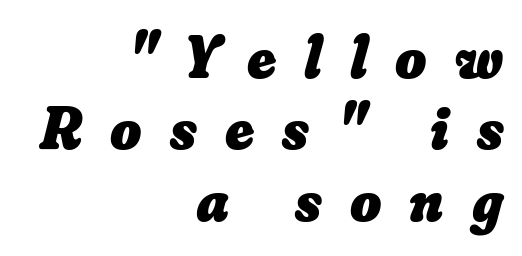
{"bold": "yes", "weight": "heavy", "width": "normal", "stroke_contrast": "low", "x_height": "small", "monospaced": "no", "underline": "no", "align": "right", "line_spacing_ratio": 1.19, "letter_spacing": "wide", "letter_spacing_em": 0.47, "glyph_px": 60}
